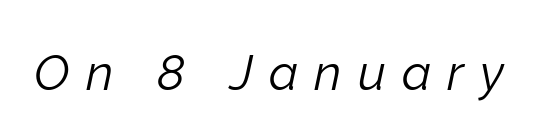
Q: Is the text bold? A: No.
Q: Is the text italic (slanted)? A: Yes, it leans right by about 12 degrees.
Q: Is the text underlined? A: No.
Q: Is the spacing between letters normal or unusually wide? A: Unusually wide.
Q: Width (condensed, normal, or wide)? A: Normal.
Q: Stroke contrast? A: Low.
Q: x-height? A: Medium.
Q: Monospaced? A: No.
